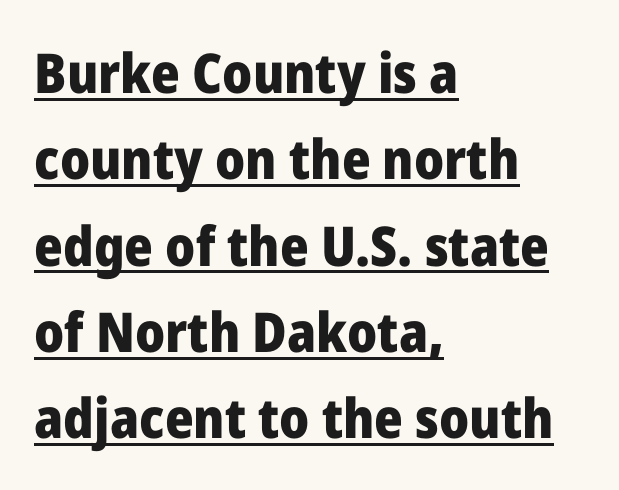
The image shows 55 px heavy sans-serif type, upright; set left-aligned, normal line spacing (1.57x), normal letter spacing, underlined; low stroke contrast and a medium x-height.
